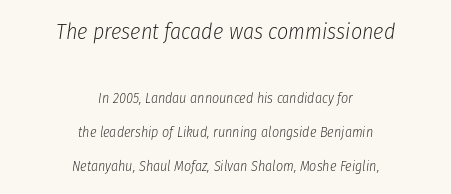
{"italic": "yes", "lean": "right", "slant_degrees": 8, "bold": "no", "underline": "no", "align": "center", "line_spacing": "loose", "line_spacing_ratio": 2.43, "letter_spacing": "normal", "letter_spacing_em": 0.0, "larger_block": "first", "size_ratio": 1.57, "glyph_px": 22}
